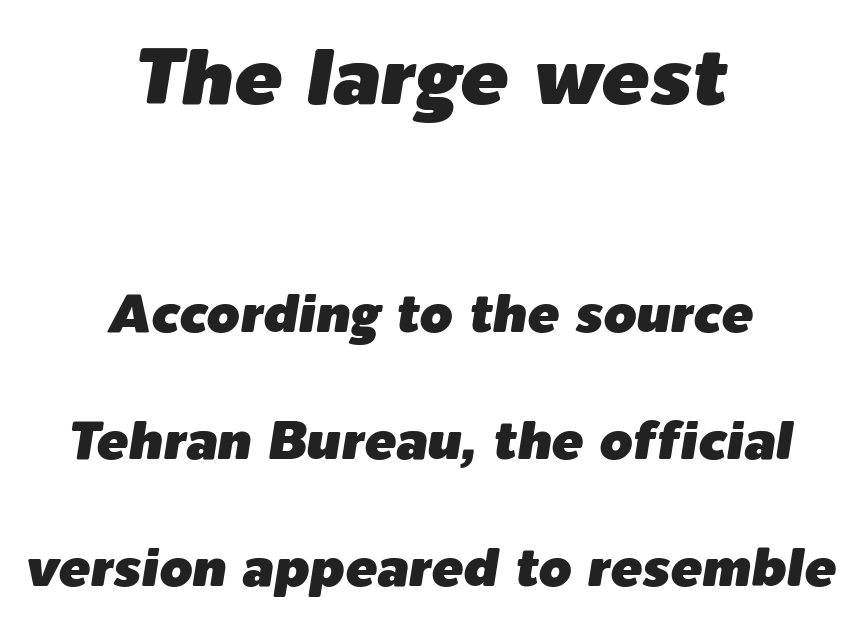
The image shows 80 px text type, italic (leaning right); set centered, loose line spacing (2.4x), normal letter spacing, not underlined; the first (top) block is 1.51x larger; low stroke contrast and a medium x-height.
